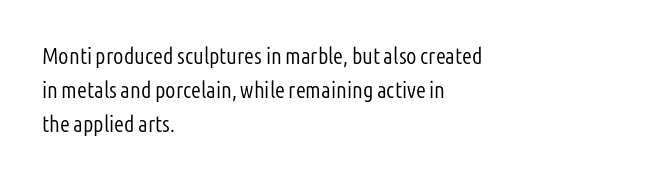
Q: Is the text bold? A: No.
Q: Is the text italic (slanted)? A: No, it is upright.
Q: Is the text underlined? A: No.
Q: How is the paragraph aligned? A: Left-aligned.
Q: Is the spacing between letters normal or unusually wide? A: Normal.
Q: Is the spacing between lines tight, normal or loose? A: Normal.
